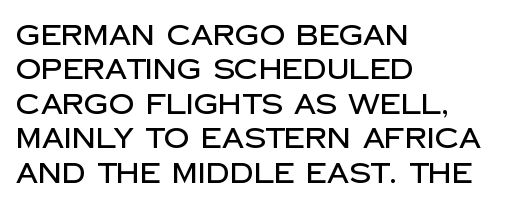
In terms of posture, this sample is upright. Students, note that the glyphs here touch the page at normal intervals. A typesetter would call this proportional, since set widths differ per character. No feet cap the strokes, marking this as sans-serif type. Descenders are the only things crossing below the line. The typesetter chose a ragged-right arrangement here.
